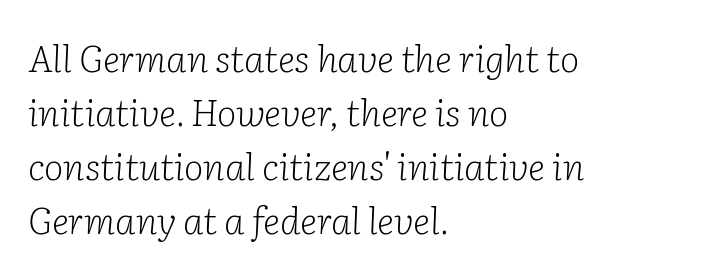
{"serif": "yes", "italic": "yes", "lean": "right", "slant_degrees": 2, "bold": "no", "weight": "light", "width": "normal", "stroke_contrast": "low", "x_height": "medium", "monospaced": "no", "underline": "no", "align": "left", "line_spacing": "normal", "line_spacing_ratio": 1.46, "letter_spacing": "normal", "letter_spacing_em": 0.0, "glyph_px": 37}
